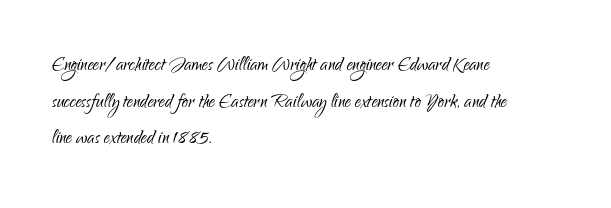
The image shows 24 px text type; set left-aligned, normal line spacing (1.53x), normal letter spacing, not underlined.
